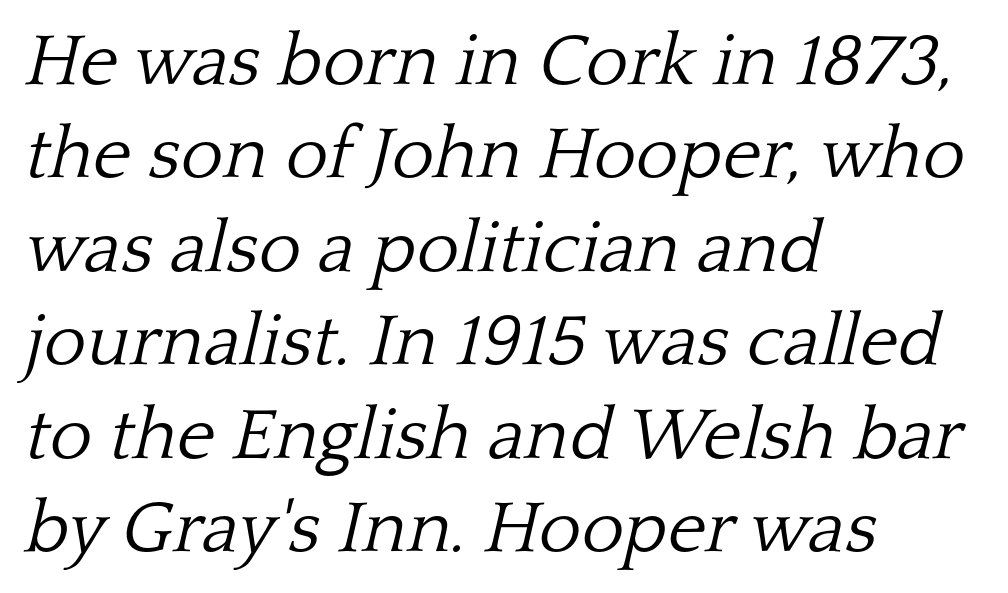
The image shows 73 px light serif type, italic (leaning right); set left-aligned, normal line spacing (1.28x), normal letter spacing, not underlined; low stroke contrast and a medium x-height.
